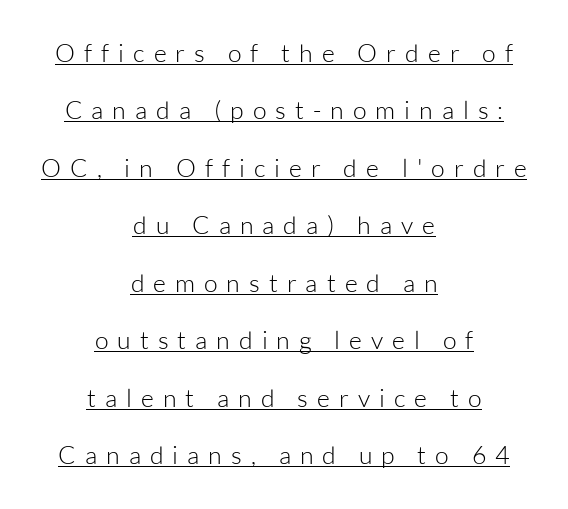
The text block is weighted toward neither margin, spreading evenly from the middle. These glyphs show unthickened strokes, regular width or finer. The face used here appears with an underline applied. Line spacing here is loose.
